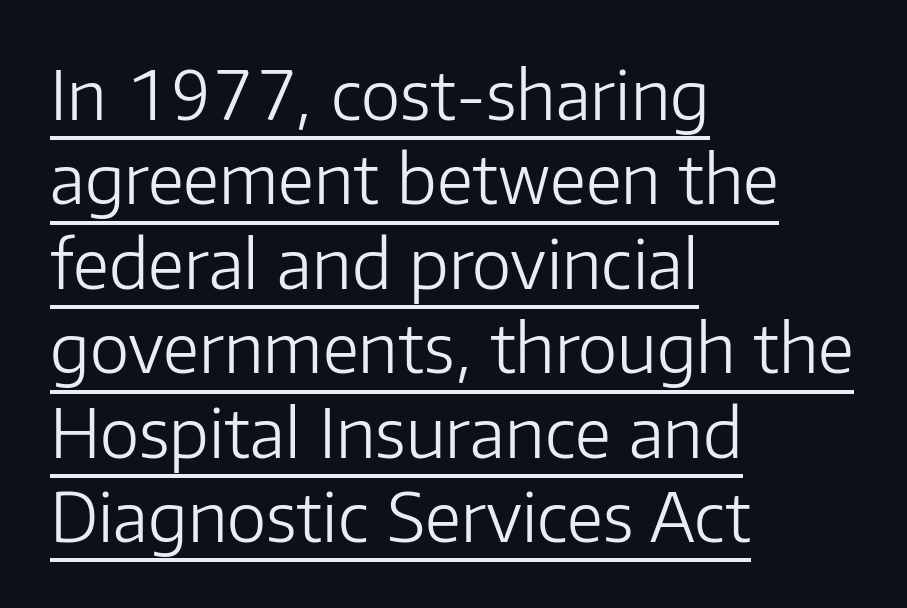
Q: Is the text bold? A: No.
Q: Is the text italic (slanted)? A: No, it is upright.
Q: Is the typeface a serif or a sans-serif typeface? A: Sans-serif.
Q: Is the text underlined? A: Yes.
Q: How is the paragraph aligned? A: Left-aligned.
Q: Is the spacing between letters normal or unusually wide? A: Normal.
Q: Is the spacing between lines tight, normal or loose? A: Normal.
Q: Width (condensed, normal, or wide)? A: Normal.
Q: Stroke contrast? A: Low.
Q: x-height? A: Medium.
Q: Monospaced? A: No.
